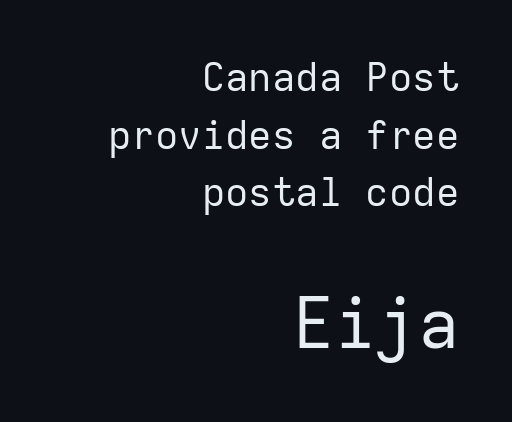
The image shows 69 px regular-weight sans-serif type, upright, monospaced; set right-aligned, normal line spacing (1.48x), normal letter spacing, not underlined; the second (bottom) block is 1.77x larger; low stroke contrast and a medium x-height.
